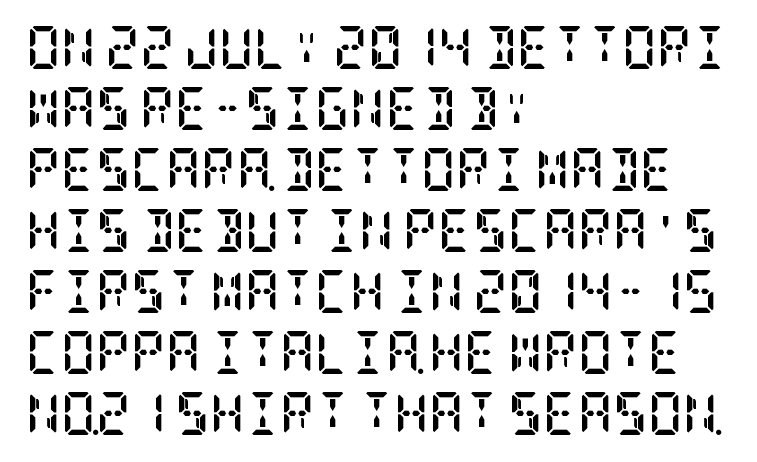
Which margin do the lines hug? The left one — the right edge is uneven. Is there much room between lines? A standard amount, neither cramped nor airy. The font is running at its bold setting. Tall strokes in this sample are plumb rather than angled. This sample uses a serif face.
